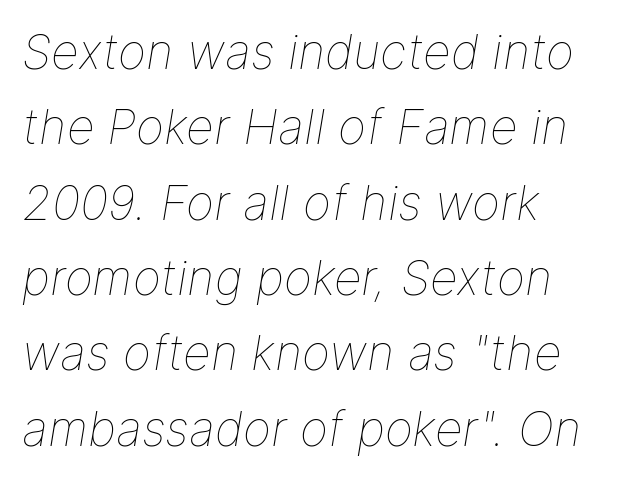
Q: Is the text bold? A: No.
Q: Is the text italic (slanted)? A: Yes, it leans right by about 9 degrees.
Q: Is the text underlined? A: No.
Q: How is the paragraph aligned? A: Left-aligned.
Q: Is the spacing between letters normal or unusually wide? A: Normal.
Q: Is the spacing between lines tight, normal or loose? A: Normal.
Q: Width (condensed, normal, or wide)? A: Normal.
Q: Stroke contrast? A: Low.
Q: x-height? A: Medium.
Q: Monospaced? A: No.
